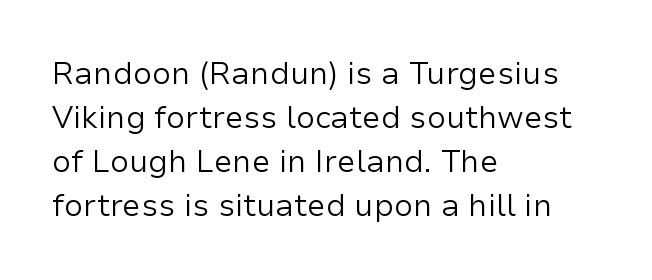
The vertical gap from one line to the next is medium. I'd call this a sans setting — the letters go barefoot. Horizontal alignment here is leftward, the default for most running prose. Has an underline been added? It has not. Tracking value appears to be zero — textbook default spacing.
